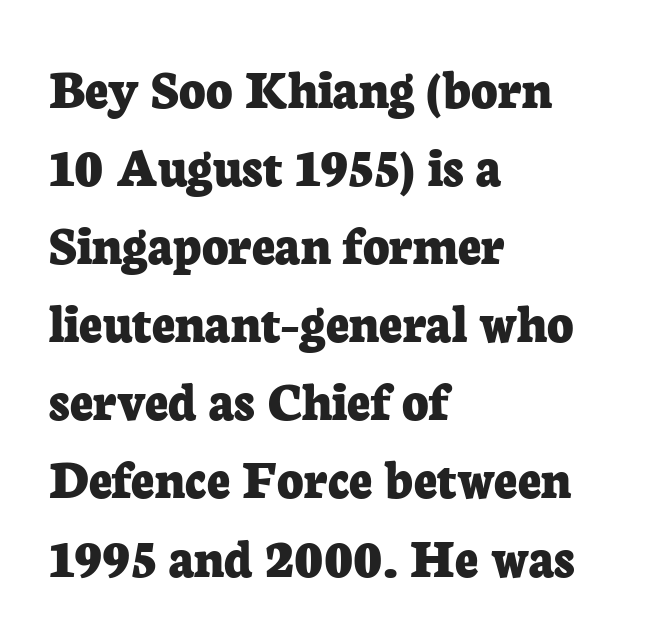
This sample has the flowing, uneven cadence of proportional lettering. The letters are bold, with thick, heavy strokes. Line beginnings align vertically; line endings do not. Compared with typical body copy, the letter spacing here is the same.
